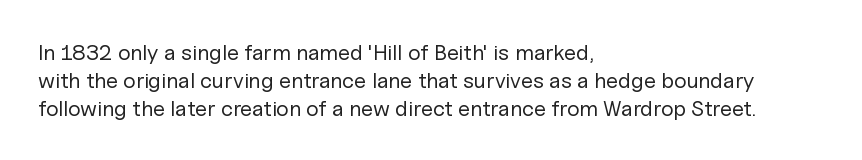
Q: Is the text bold? A: No.
Q: Is the text italic (slanted)? A: No, it is upright.
Q: Is the text underlined? A: No.
Q: How is the paragraph aligned? A: Left-aligned.
Q: Is the spacing between letters normal or unusually wide? A: Normal.
Q: Is the spacing between lines tight, normal or loose? A: Normal.
